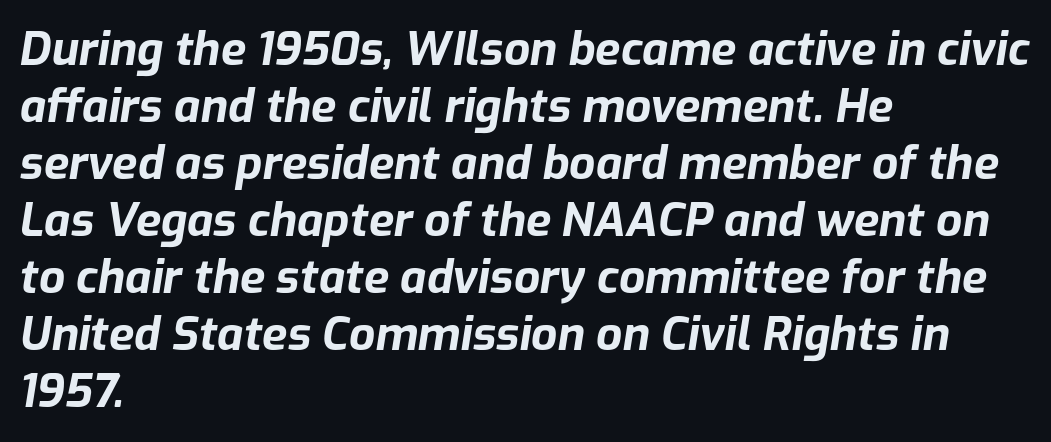
Q: Is the text bold? A: Yes.
Q: Is the text italic (slanted)? A: Yes, it leans right by about 9 degrees.
Q: Is the text underlined? A: No.
Q: How is the paragraph aligned? A: Left-aligned.
Q: Is the spacing between letters normal or unusually wide? A: Normal.
Q: Width (condensed, normal, or wide)? A: Normal.
Q: Stroke contrast? A: Low.
Q: x-height? A: Medium.
Q: Monospaced? A: No.
